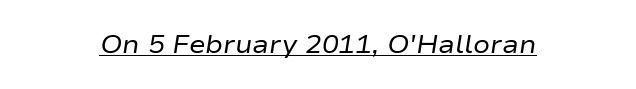
The image shows 25 px text type, italic (leaning right); set centered, normal letter spacing, underlined.
